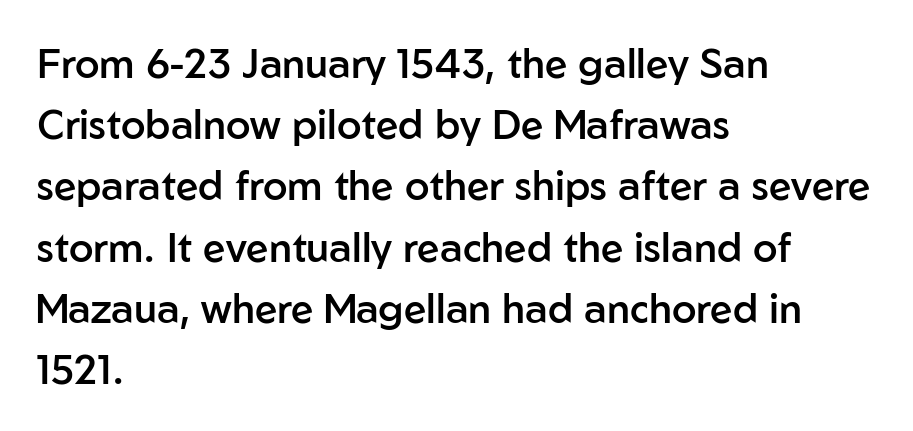
Leftover space on each line is placed entirely after the last word. The zone under the glyphs is completely vacant. What kind of face is this? One without serifs — a sans. Posture: upright roman.
